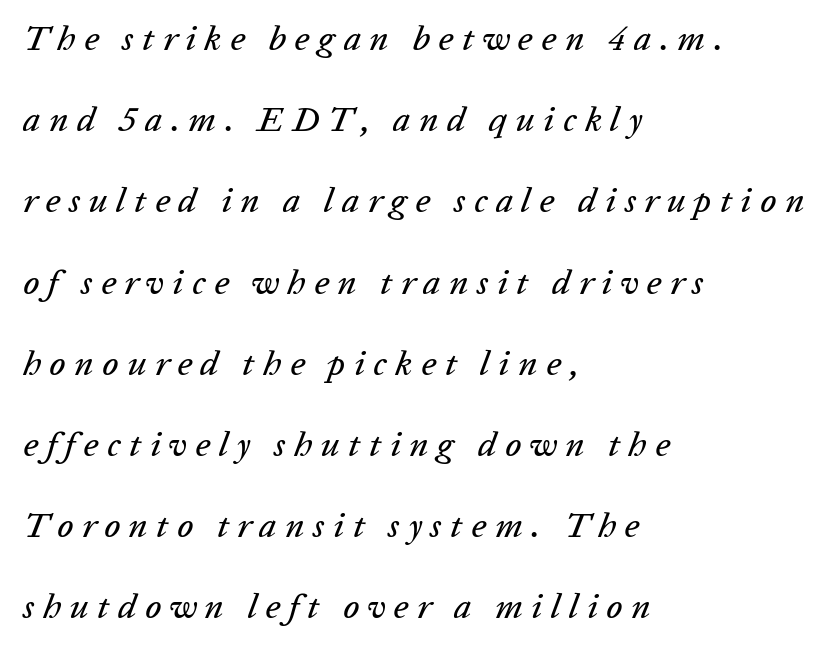
Unmarked baselines from the first word to the last. Vertically, the passage feels expansive, rows floating well apart. Where is the straight margin? On the left. Think of a printed novel: that variable character pitch is what you see here. The font's italic variant was chosen for this text.
